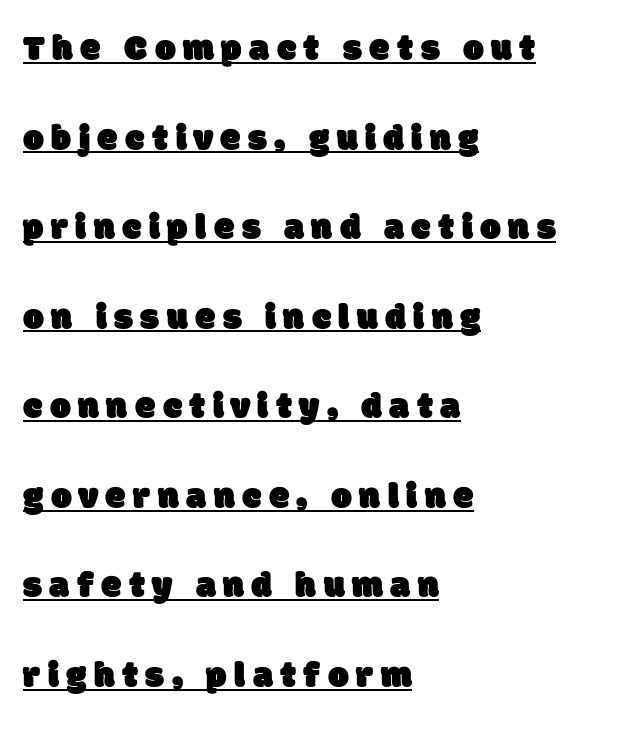
Quick note: underline on. These lines stack with their left ends in a neat column. Look at the tracking — it's clearly loosened, letters drifting apart. Think of a printed novel: that variable character pitch is what you see here.
